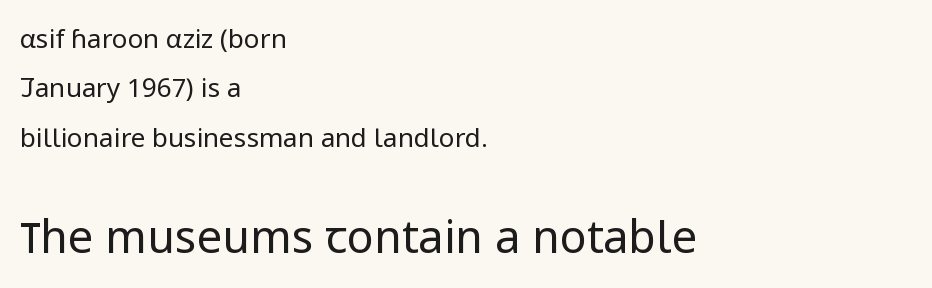
This sample has the flowing, uneven cadence of proportional lettering. Notice the wide empty band between every row — that's loose leading. Between one letter and the next there's only the usual sliver of space. Vertical strokes here are truly vertical. No extra ink here — the face is not bold.
